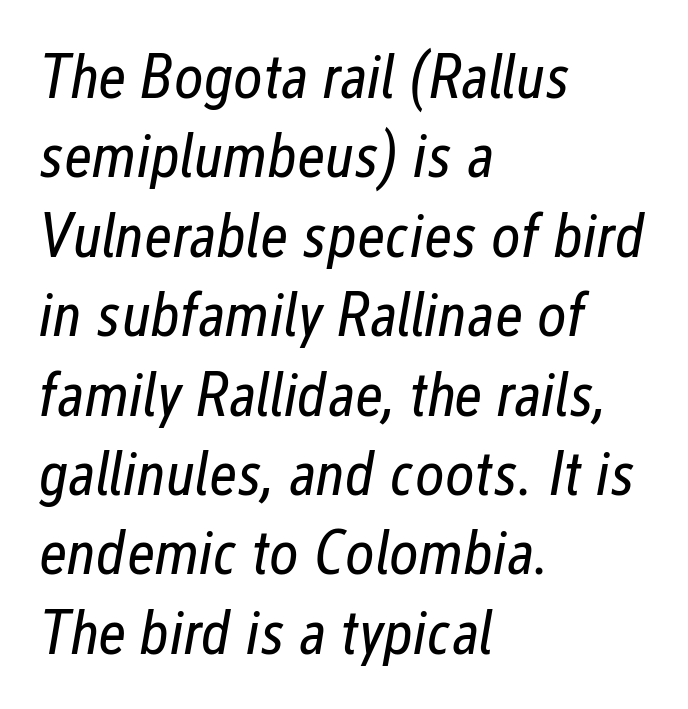
Q: Is the text bold? A: No.
Q: Is the text italic (slanted)? A: Yes, it leans right by about 12 degrees.
Q: Is the text underlined? A: No.
Q: How is the paragraph aligned? A: Left-aligned.
Q: Is the spacing between letters normal or unusually wide? A: Normal.
Q: Is the spacing between lines tight, normal or loose? A: Normal.
Q: Width (condensed, normal, or wide)? A: Condensed.
Q: Stroke contrast? A: Low.
Q: x-height? A: Medium.
Q: Monospaced? A: No.
